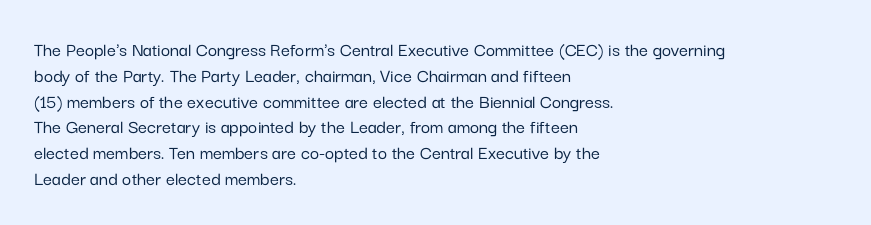
Q: Is the text italic (slanted)? A: No, it is upright.
Q: Is the text underlined? A: No.
Q: How is the paragraph aligned? A: Left-aligned.
Q: Is the spacing between letters normal or unusually wide? A: Normal.
Q: Is the spacing between lines tight, normal or loose? A: Normal.
